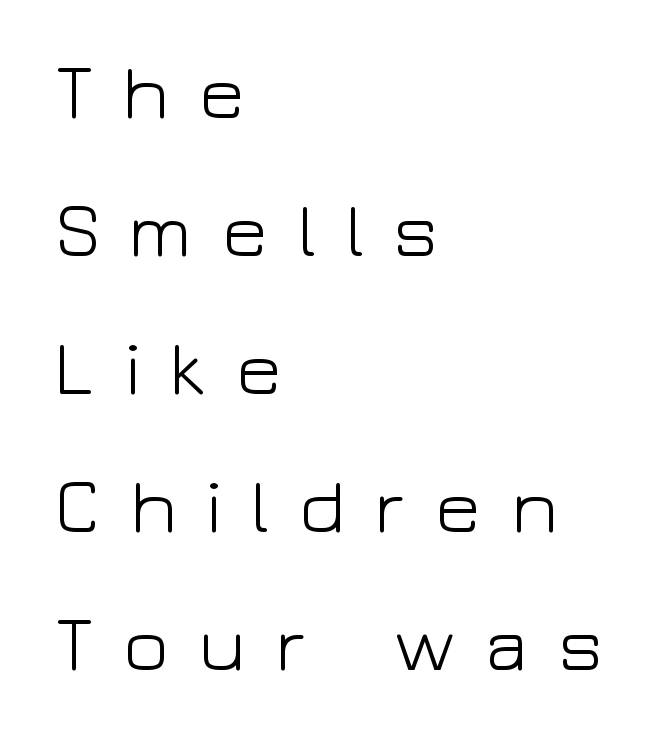
Q: Is the text bold? A: No.
Q: Is the text italic (slanted)? A: No, it is upright.
Q: Is the typeface a serif or a sans-serif typeface? A: Sans-serif.
Q: Is the text underlined? A: No.
Q: How is the paragraph aligned? A: Left-aligned.
Q: Is the spacing between letters normal or unusually wide? A: Unusually wide.
Q: Width (condensed, normal, or wide)? A: Wide.
Q: Stroke contrast? A: Low.
Q: x-height? A: Medium.
Q: Monospaced? A: No.
